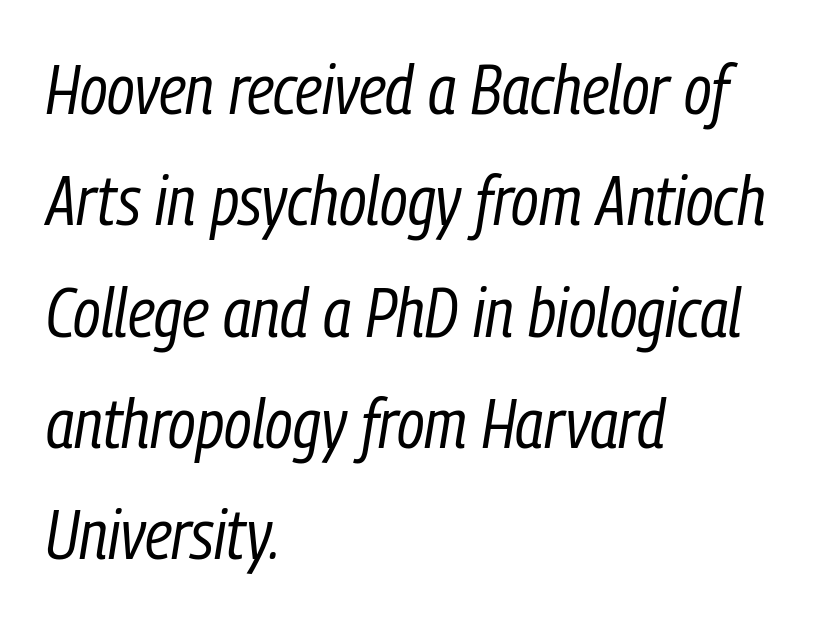
{"italic": "yes", "lean": "right", "slant_degrees": 9, "bold": "no", "weight": "regular", "width": "condensed", "stroke_contrast": "low", "x_height": "medium", "monospaced": "no", "underline": "no", "align": "left", "line_spacing": "normal", "line_spacing_ratio": 1.59, "letter_spacing": "normal", "letter_spacing_em": 0.0, "glyph_px": 70}
